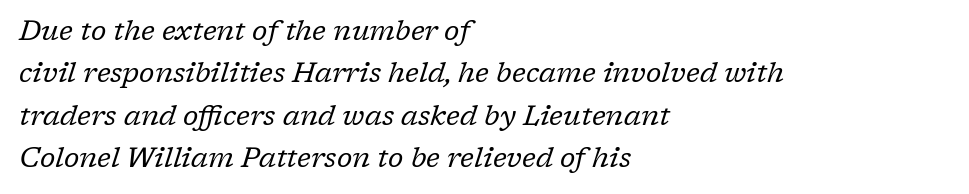
{"serif": "yes", "italic": "yes", "lean": "right", "slant_degrees": 17, "bold": "no", "weight": "regular", "width": "normal", "stroke_contrast": "low", "x_height": "medium", "monospaced": "no", "underline": "no", "align": "left", "line_spacing": "normal", "line_spacing_ratio": 1.51, "letter_spacing": "normal", "letter_spacing_em": 0.0, "glyph_px": 28}
